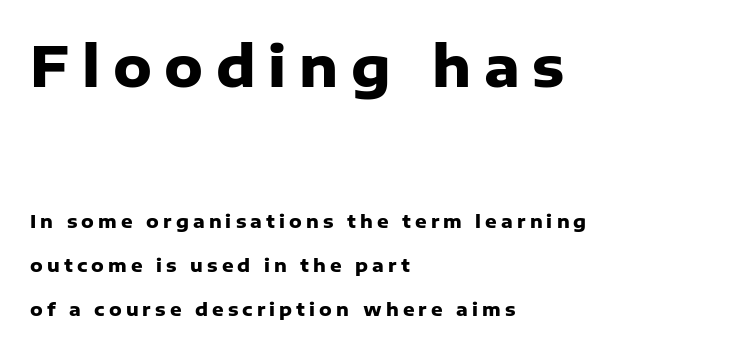
Q: Is the text bold? A: Yes.
Q: Is the text italic (slanted)? A: No, it is upright.
Q: Is the typeface a serif or a sans-serif typeface? A: Sans-serif.
Q: Is the text underlined? A: No.
Q: How is the paragraph aligned? A: Left-aligned.
Q: Is the spacing between letters normal or unusually wide? A: Unusually wide.
Q: Is the spacing between lines tight, normal or loose? A: Loose.
Q: Which block of text is set in a larger size, the first (top) or the second (bottom)? A: The first (top) one.
Q: Width (condensed, normal, or wide)? A: Normal.
Q: Stroke contrast? A: Low.
Q: x-height? A: Medium.
Q: Monospaced? A: No.
